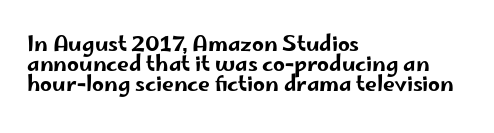
Rendered with straight, roman letterforms. These lines are set flush left with a ragged right edge. Leading: reduced. This rendering leaves character spacing at its baseline value. The zone under the glyphs is completely vacant.
